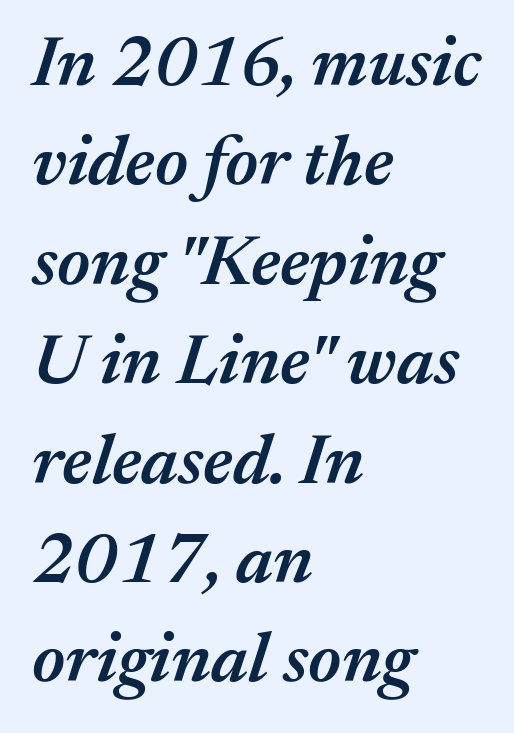
{"italic": "yes", "lean": "right", "slant_degrees": 17, "bold": "semi", "weight": "semibold", "width": "normal", "stroke_contrast": "medium", "x_height": "medium", "monospaced": "no", "underline": "no", "align": "left", "line_spacing": "normal", "line_spacing_ratio": 1.4, "letter_spacing": "normal", "letter_spacing_em": 0.0, "glyph_px": 71}
